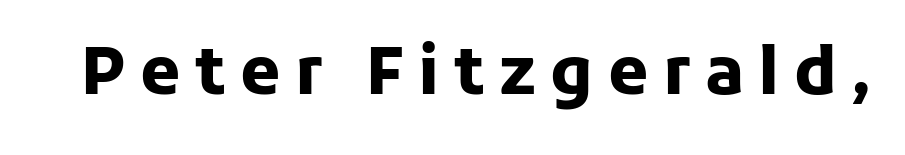
{"serif": "no", "italic": "no", "bold": "yes", "weight": "heavy", "width": "normal", "stroke_contrast": "low", "x_height": "medium", "monospaced": "no", "underline": "no", "letter_spacing": "wide", "letter_spacing_em": 0.22, "glyph_px": 65}
